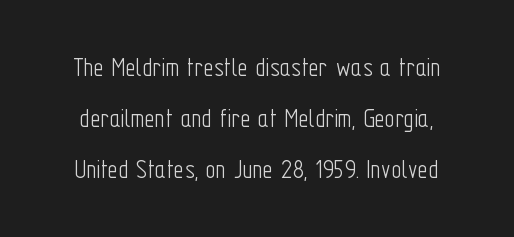
{"serif": "no", "italic": "no", "bold": "no", "weight": "light", "width": "condensed", "stroke_contrast": "low", "x_height": "medium", "monospaced": "no", "underline": "no", "line_spacing_ratio": 1.82, "letter_spacing": "normal", "letter_spacing_em": 0.0, "glyph_px": 28}
